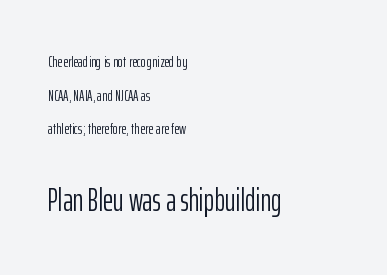
{"serif": "no", "italic": "no", "bold": "no", "weight": "light", "width": "condensed", "stroke_contrast": "low", "x_height": "medium", "monospaced": "no", "underline": "no", "align": "left", "line_spacing": "loose", "line_spacing_ratio": 2.1, "letter_spacing": "normal", "letter_spacing_em": 0.0, "larger_block": "second", "size_ratio": 2.0, "glyph_px": 32}
